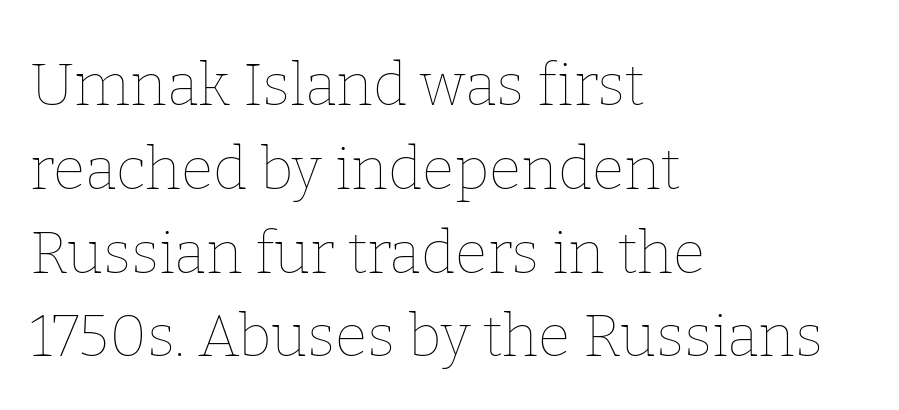
The image shows 59 px thin type, upright; set left-aligned, normal line spacing (1.42x), normal letter spacing, not underlined; low stroke contrast and a medium x-height.
